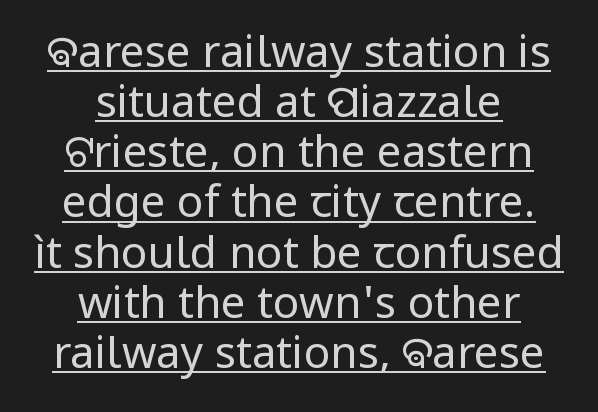
{"serif": "no", "italic": "no", "bold": "no", "weight": "regular", "width": "normal", "stroke_contrast": "low", "x_height": "medium", "monospaced": "no", "underline": "yes", "align": "center", "line_spacing": "tight", "line_spacing_ratio": 1.14, "letter_spacing": "normal", "letter_spacing_em": 0.0, "glyph_px": 44}
